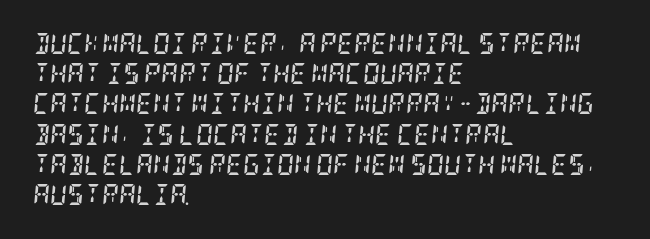
The image shows 21 px bold type, italic (leaning right); set left-aligned, normal line spacing (1.44x), normal letter spacing, not underlined.
